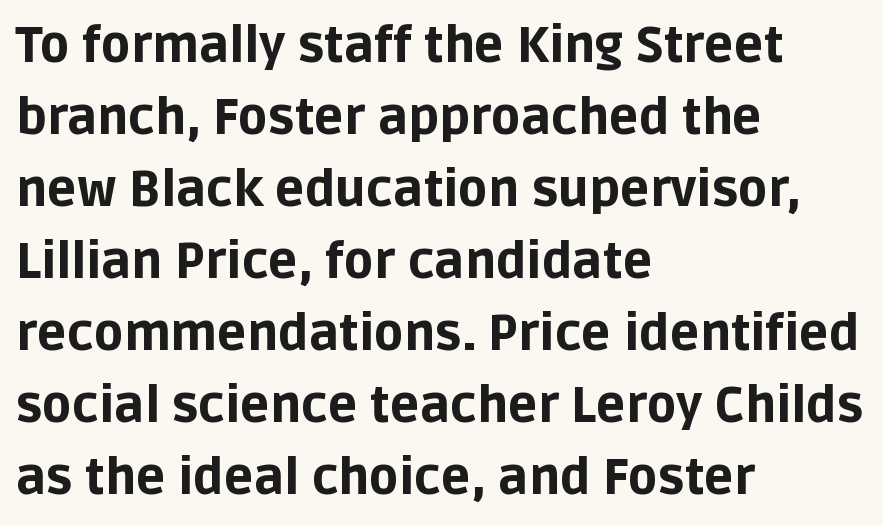
Q: Is the text bold? A: Yes.
Q: Is the text italic (slanted)? A: No, it is upright.
Q: Is the typeface a serif or a sans-serif typeface? A: Sans-serif.
Q: Is the text underlined? A: No.
Q: How is the paragraph aligned? A: Left-aligned.
Q: Is the spacing between letters normal or unusually wide? A: Normal.
Q: Is the spacing between lines tight, normal or loose? A: Normal.
Q: Width (condensed, normal, or wide)? A: Normal.
Q: Stroke contrast? A: Low.
Q: x-height? A: Large.
Q: Monospaced? A: No.
